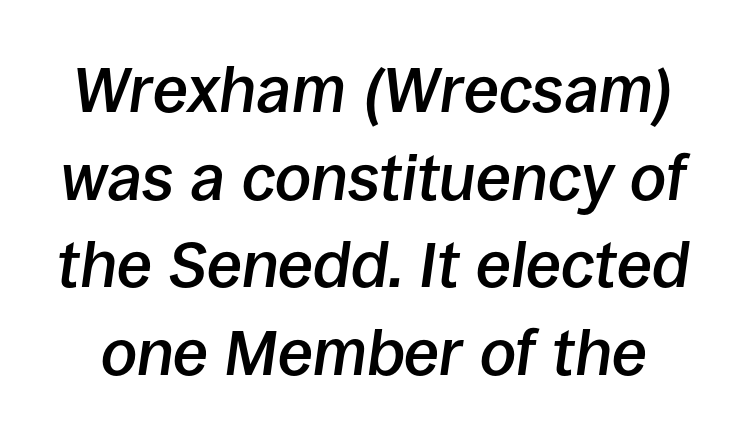
The image shows 64 px semibold type, italic (leaning right); set normal line spacing (1.37x), normal letter spacing, not underlined; low stroke contrast and a large x-height.
